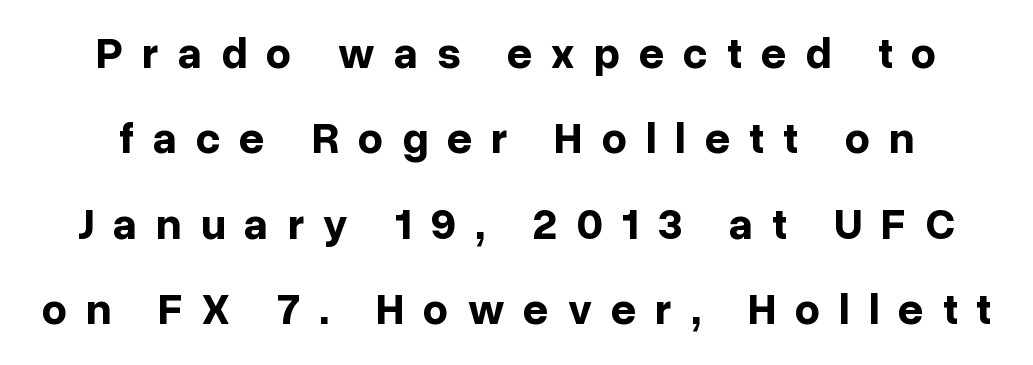
The glyphs have the mass of a bold cut. The string is rendered with underlining switched off. If you measured baseline to baseline, you'd find a long distance. The font's upright variant was chosen for this text.
